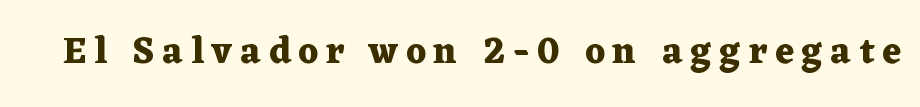
Q: Is the text bold? A: Yes.
Q: Is the text italic (slanted)? A: No, it is upright.
Q: Is the typeface a serif or a sans-serif typeface? A: Serif.
Q: Is the text underlined? A: No.
Q: Is the spacing between letters normal or unusually wide? A: Unusually wide.
Q: Width (condensed, normal, or wide)? A: Wide.
Q: Stroke contrast? A: Medium.
Q: x-height? A: Medium.
Q: Monospaced? A: No.
